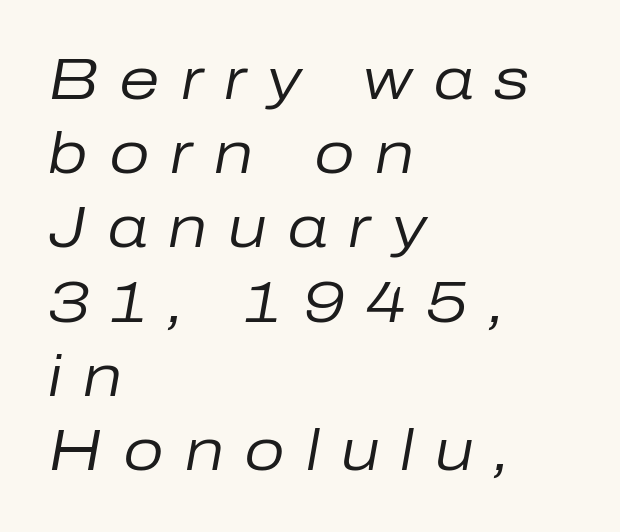
The image shows 58 px regular-weight type, italic (leaning right); set left-aligned, normal line spacing (1.28x), unusually wide letter spacing (+0.36 em), not underlined; low stroke contrast and a medium x-height.
